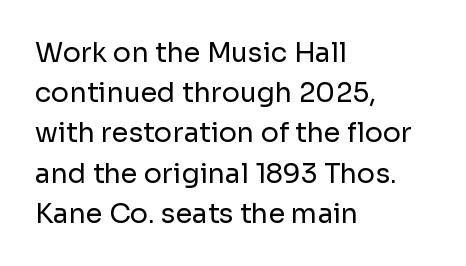
The image shows 27 px text type, upright; set left-aligned, normal line spacing (1.49x), normal letter spacing, not underlined.
